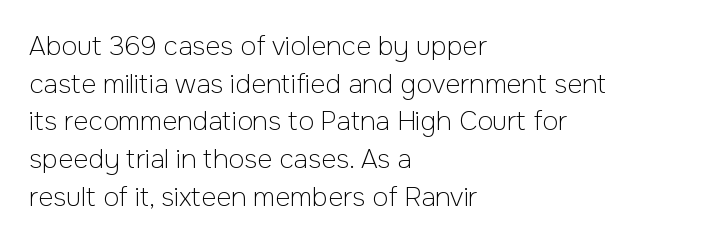
{"italic": "no", "bold": "no", "underline": "no", "align": "left", "line_spacing": "normal", "line_spacing_ratio": 1.45, "letter_spacing": "normal", "letter_spacing_em": 0.0, "glyph_px": 26}
